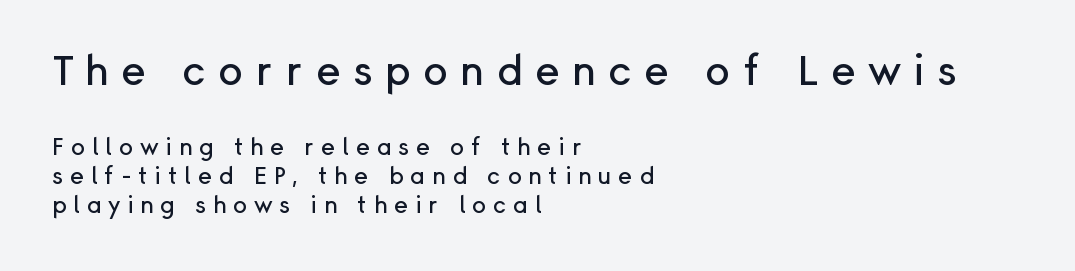
The passage shown has open, widely tracked lettering throughout. In terms of leading, this rendering sits right in the middle. Each letter's strokes conclude bluntly, with no projecting serifs. Note the varied advance widths — an 'i' is clearly narrower than an 'm'. Reading down the block, your eye returns to a fixed left position each line.
